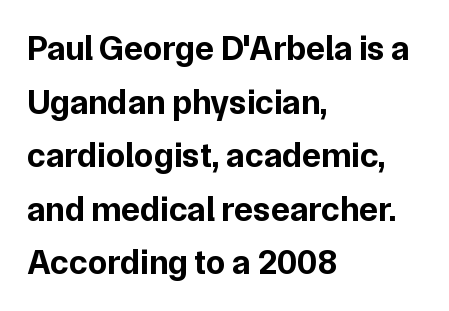
Q: Is the text bold? A: Yes.
Q: Is the text italic (slanted)? A: No, it is upright.
Q: Is the typeface a serif or a sans-serif typeface? A: Sans-serif.
Q: Is the text underlined? A: No.
Q: How is the paragraph aligned? A: Left-aligned.
Q: Is the spacing between letters normal or unusually wide? A: Normal.
Q: Is the spacing between lines tight, normal or loose? A: Normal.
Q: Width (condensed, normal, or wide)? A: Normal.
Q: Stroke contrast? A: Low.
Q: x-height? A: Medium.
Q: Monospaced? A: No.
